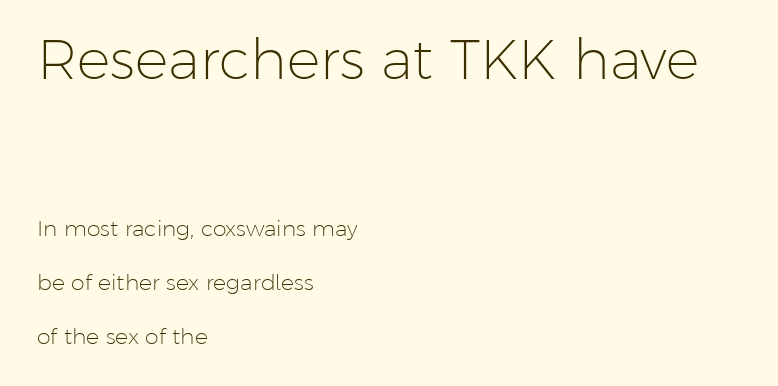
The image shows 56 px light sans-serif type, upright; set left-aligned, loose line spacing (2.45x), normal letter spacing, not underlined; the first (top) block is 2.55x larger; low stroke contrast and a medium x-height.
